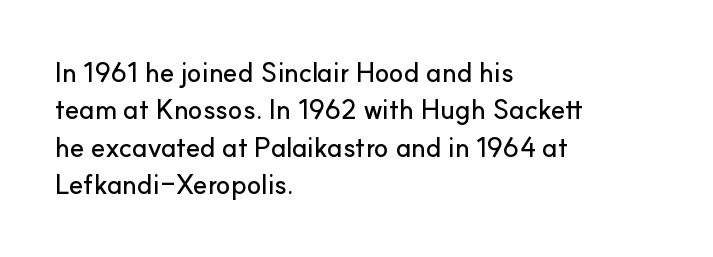
The image shows 27 px text type, upright; set left-aligned, normal line spacing (1.38x), normal letter spacing, not underlined.
